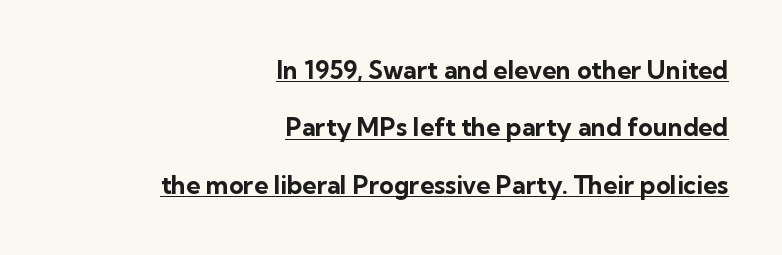
Horizontal bands of white between lines are thick stripes. Each line of the rendering has a horizontal stroke beneath the glyphs. Does the copy run flush right? Yes — the right margin is perfectly even. These lines carry a lot of weight — the face is fully bold. Tracking value appears to be zero — textbook default spacing. The letters stand upright; this is a roman face.
